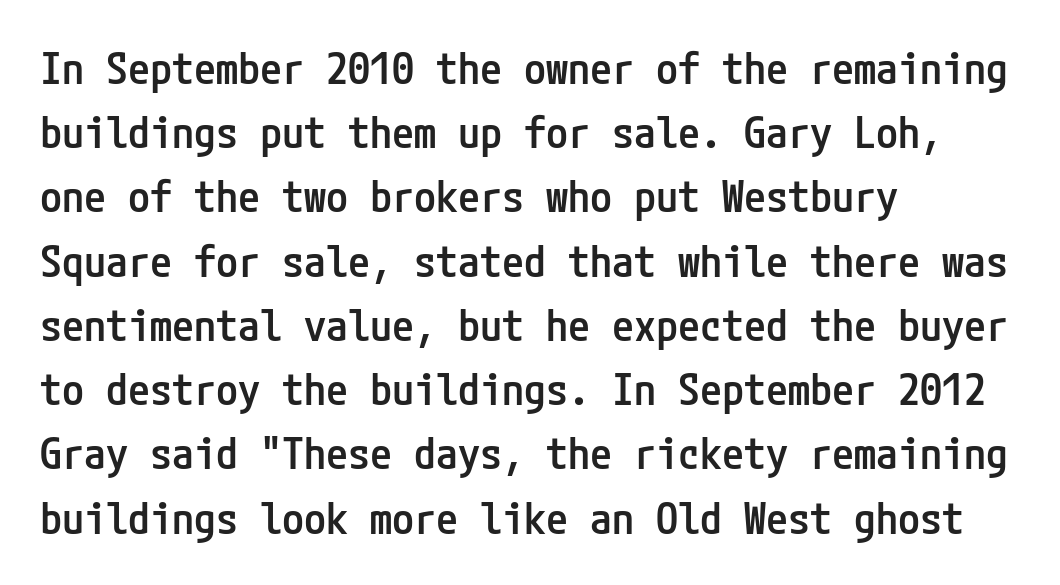
The image shows 44 px semibold, condensed sans-serif type, upright; set left-aligned, normal line spacing (1.46x), normal letter spacing, not underlined; low stroke contrast and a medium x-height.
